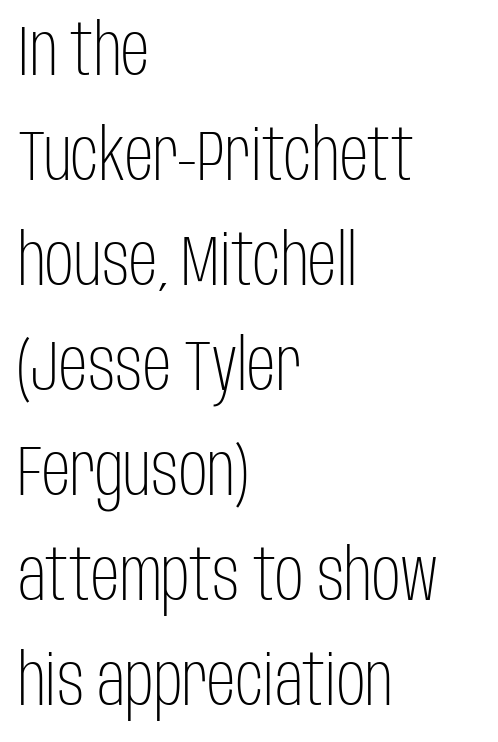
The image shows 71 px light, condensed sans-serif type, upright; set left-aligned, normal line spacing (1.48x), normal letter spacing, not underlined; low stroke contrast and a large x-height.
